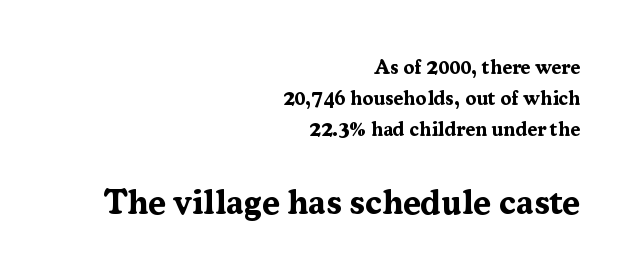
Q: Is the text bold? A: Yes.
Q: Is the text italic (slanted)? A: No, it is upright.
Q: Is the typeface a serif or a sans-serif typeface? A: Serif.
Q: Is the text underlined? A: No.
Q: How is the paragraph aligned? A: Right-aligned.
Q: Is the spacing between letters normal or unusually wide? A: Normal.
Q: Is the spacing between lines tight, normal or loose? A: Normal.
Q: Which block of text is set in a larger size, the first (top) or the second (bottom)? A: The second (bottom) one.
Q: Width (condensed, normal, or wide)? A: Normal.
Q: Stroke contrast? A: Medium.
Q: x-height? A: Medium.
Q: Monospaced? A: No.
